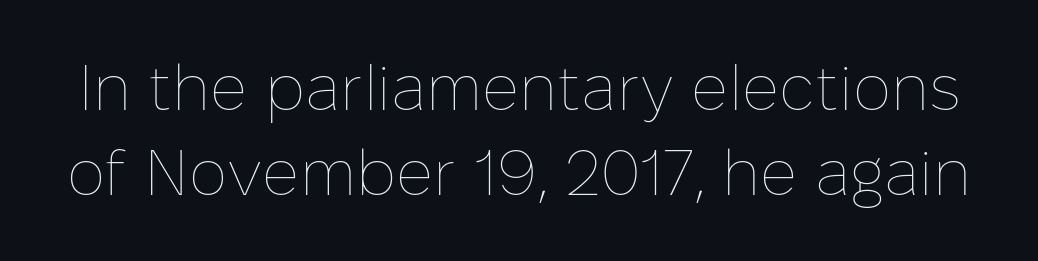
Q: Is the text bold? A: No.
Q: Is the text italic (slanted)? A: No, it is upright.
Q: Is the text underlined? A: No.
Q: Is the spacing between letters normal or unusually wide? A: Normal.
Q: Is the spacing between lines tight, normal or loose? A: Normal.
Q: Width (condensed, normal, or wide)? A: Normal.
Q: Stroke contrast? A: Low.
Q: x-height? A: Medium.
Q: Monospaced? A: No.
